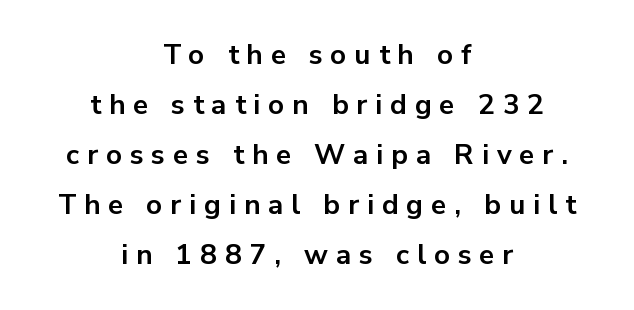
The image shows 28 px bold sans-serif type, upright; set centered, line spacing 1.79x, unusually wide letter spacing (+0.28 em), not underlined; low stroke contrast and a medium x-height.
